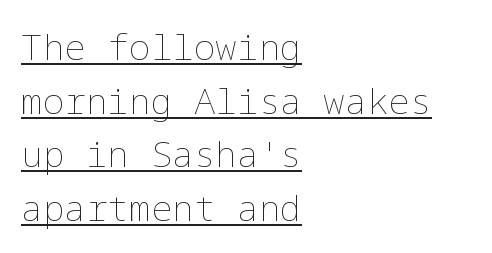
{"italic": "no", "bold": "no", "weight": "thin", "width": "normal", "stroke_contrast": "low", "x_height": "medium", "underline": "yes", "align": "left", "line_spacing": "normal", "line_spacing_ratio": 1.49, "letter_spacing": "normal", "letter_spacing_em": 0.0, "glyph_px": 36}
